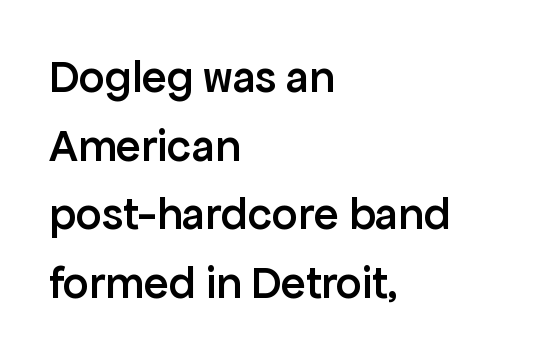
Every letter is mildly thick-stroked: semibold rather than bold. Students, note that the glyphs here touch the page at normal intervals. The lines in this sample share a left origin and differ only in where they stop. The rendering uses natural spacing where letterforms have individual widths.
